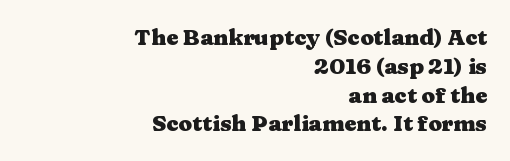
{"italic": "no", "bold": "yes", "underline": "no", "align": "right", "line_spacing": "normal", "line_spacing_ratio": 1.31, "letter_spacing": "normal", "letter_spacing_em": 0.0, "glyph_px": 22}
